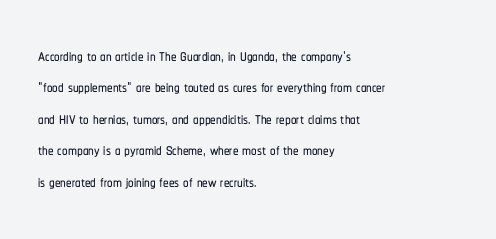
Q: Is the text italic (slanted)? A: No, it is upright.
Q: Is the text underlined? A: No.
Q: How is the paragraph aligned? A: Left-aligned.
Q: Is the spacing between letters normal or unusually wide? A: Normal.
Q: Is the spacing between lines tight, normal or loose? A: Normal.
